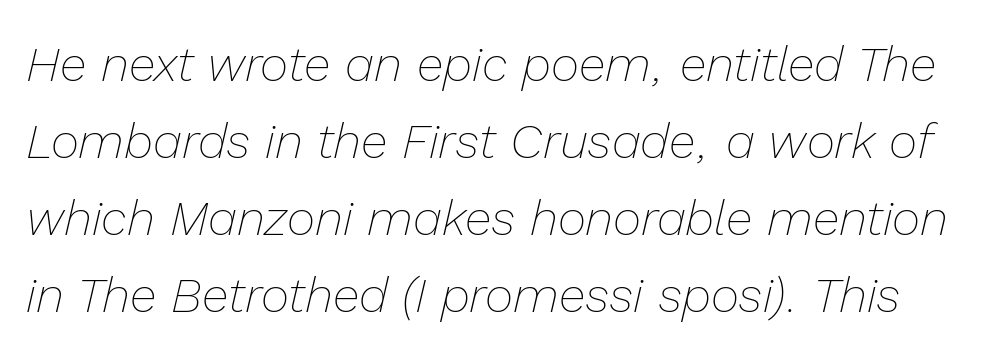
Vertical stems look standard width or narrower in stroke. Varying glyph widths throughout — classic text-font behaviour. A typesetter would mark this as italic. The lines sit at an ordinary, default distance from one another. The rendering keeps characters at their native spacing.
